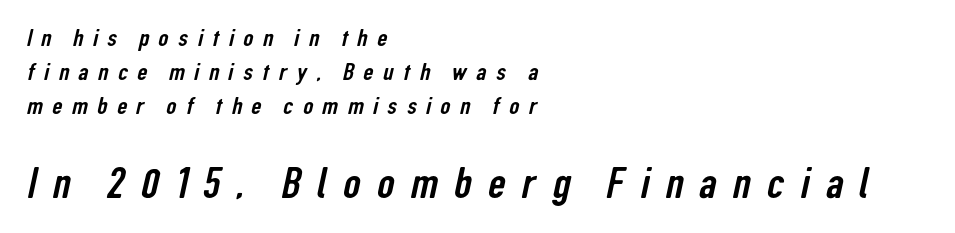
Q: Is the typeface a serif or a sans-serif typeface? A: Sans-serif.
Q: Is the text underlined? A: No.
Q: How is the paragraph aligned? A: Left-aligned.
Q: Is the spacing between letters normal or unusually wide? A: Unusually wide.
Q: Is the spacing between lines tight, normal or loose? A: Normal.
Q: Which block of text is set in a larger size, the first (top) or the second (bottom)? A: The second (bottom) one.
Q: Width (condensed, normal, or wide)? A: Condensed.
Q: Stroke contrast? A: Low.
Q: x-height? A: Medium.
Q: Monospaced? A: No.
